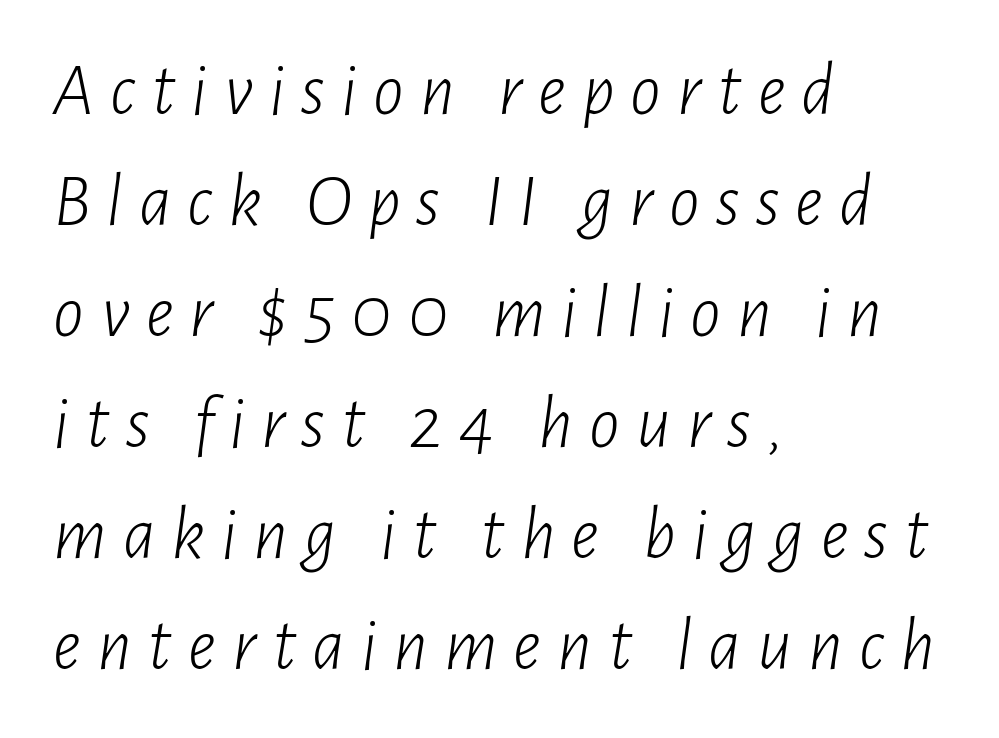
{"italic": "yes", "lean": "right", "slant_degrees": 7, "bold": "no", "weight": "light", "width": "condensed", "stroke_contrast": "low", "x_height": "medium", "monospaced": "no", "underline": "no", "align": "left", "line_spacing": "normal", "line_spacing_ratio": 1.46, "letter_spacing": "wide", "letter_spacing_em": 0.21, "glyph_px": 76}
